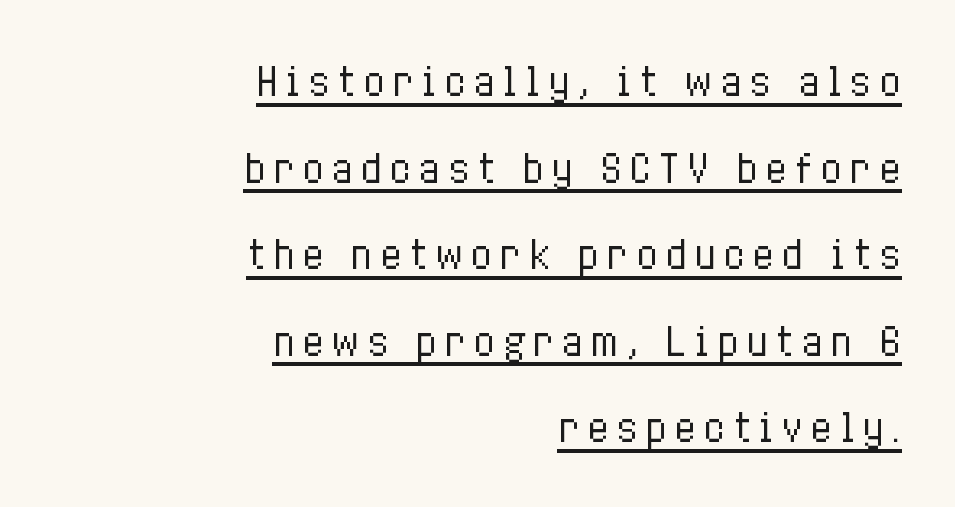
The image shows 37 px regular-weight, condensed type, upright; set right-aligned, loose line spacing (2.34x), underlined; low stroke contrast and a medium x-height.
